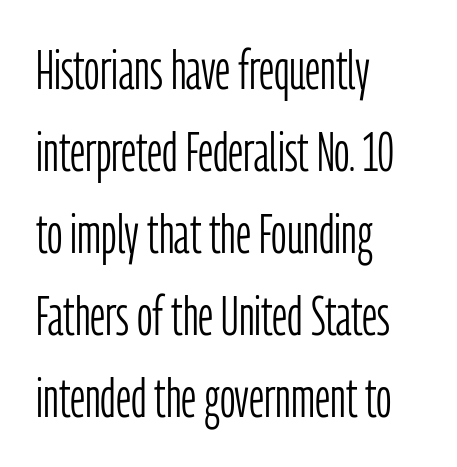
The image shows 54 px light, condensed sans-serif type, upright; set left-aligned, normal line spacing (1.52x), normal letter spacing, not underlined; low stroke contrast and a medium x-height.
